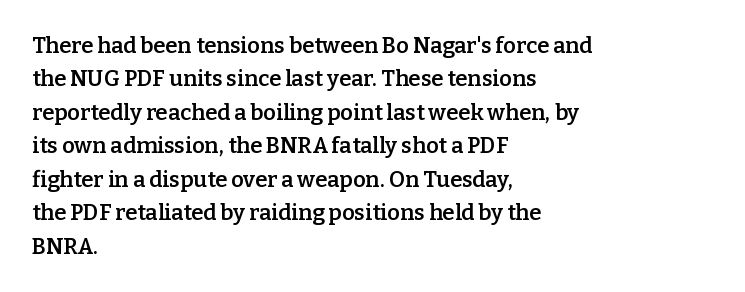
The image shows 22 px text type, upright; set left-aligned, normal line spacing (1.52x), normal letter spacing, not underlined.
